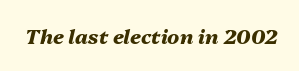
{"italic": "yes", "lean": "right", "slant_degrees": 13, "bold": "yes", "underline": "no", "letter_spacing": "normal", "letter_spacing_em": 0.0, "glyph_px": 20}
